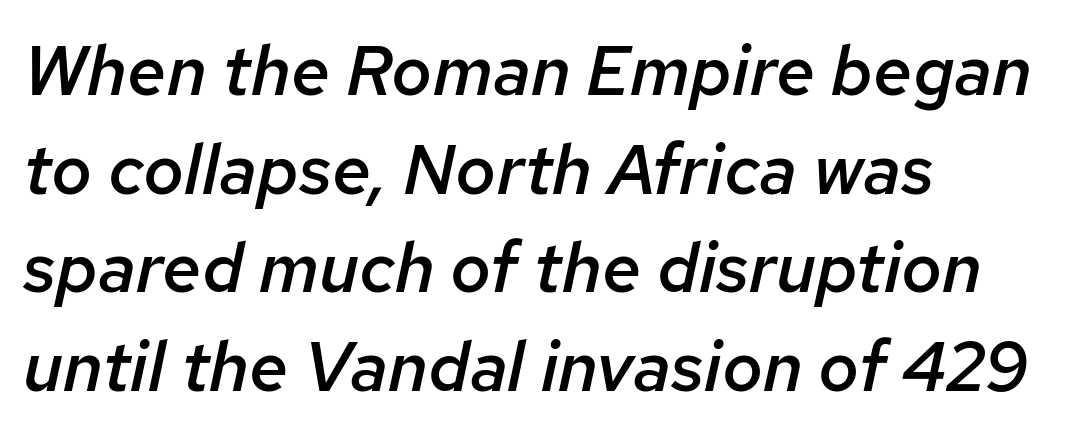
The image shows 70 px semibold type, italic (leaning right); set left-aligned, normal line spacing (1.41x), normal letter spacing, not underlined; low stroke contrast and a medium x-height.
